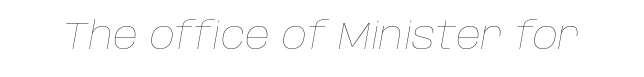
Q: Is the text bold? A: No.
Q: Is the text italic (slanted)? A: Yes, it leans right by about 10 degrees.
Q: Is the text underlined? A: No.
Q: Is the spacing between letters normal or unusually wide? A: Normal.
Q: Width (condensed, normal, or wide)? A: Normal.
Q: Stroke contrast? A: Low.
Q: x-height? A: Large.
Q: Monospaced? A: No.
